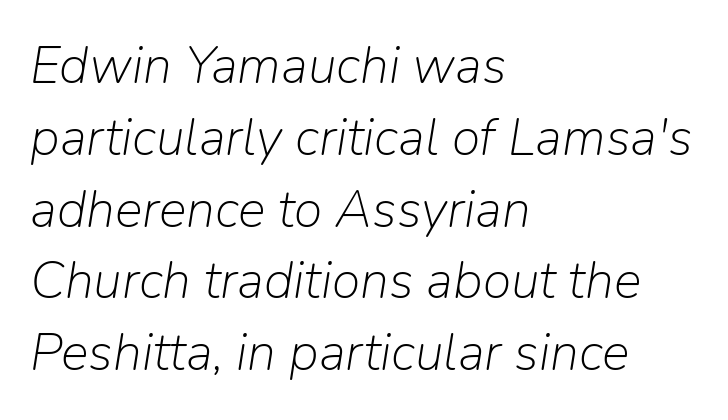
{"italic": "yes", "lean": "right", "slant_degrees": 9, "bold": "no", "weight": "light", "width": "normal", "stroke_contrast": "low", "x_height": "medium", "monospaced": "no", "underline": "no", "align": "left", "line_spacing": "normal", "line_spacing_ratio": 1.38, "letter_spacing": "normal", "letter_spacing_em": 0.0, "glyph_px": 52}
